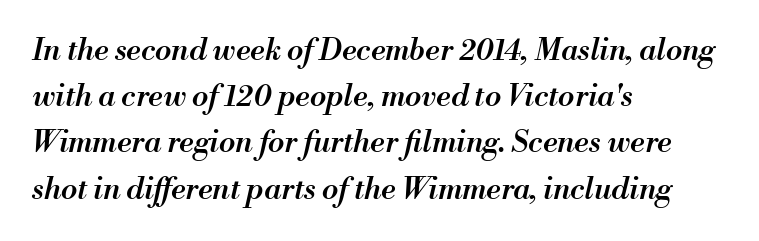
Q: Is the text bold? A: Semi-bold.
Q: Is the text italic (slanted)? A: Yes, it leans right by about 13 degrees.
Q: Is the text underlined? A: No.
Q: How is the paragraph aligned? A: Left-aligned.
Q: Is the spacing between letters normal or unusually wide? A: Normal.
Q: Is the spacing between lines tight, normal or loose? A: Normal.
Q: Width (condensed, normal, or wide)? A: Normal.
Q: Stroke contrast? A: Medium.
Q: x-height? A: Small.
Q: Monospaced? A: No.
